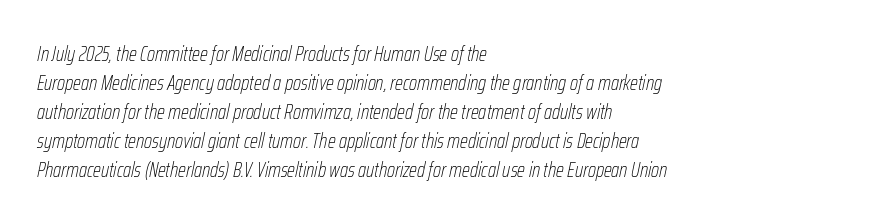
{"italic": "yes", "lean": "right", "slant_degrees": 12, "bold": "no", "underline": "no", "align": "left", "line_spacing": "normal", "line_spacing_ratio": 1.38, "letter_spacing": "normal", "letter_spacing_em": 0.0, "glyph_px": 21}
